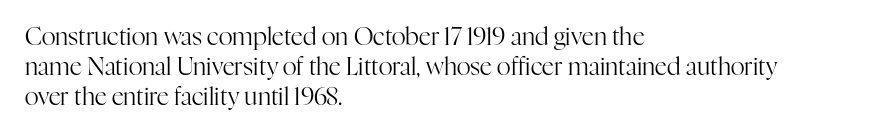
If you drew a line through each stem, it would be perfectly vertical. Tracking value appears to be zero — textbook default spacing. The rag falls on the right side of this text block. The face looks like a standard text weight, possibly lighter. The string is rendered with underlining switched off.
